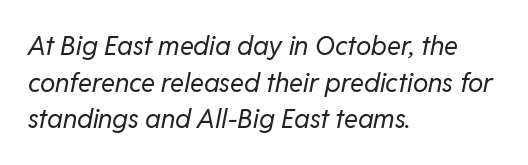
The image shows 26 px text type, italic (leaning right); set left-aligned, normal line spacing (1.41x), normal letter spacing, not underlined.
